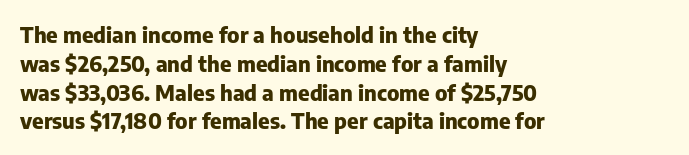
The image shows 22 px bold type, upright; set left-aligned, normal line spacing (1.31x), normal letter spacing, not underlined.
